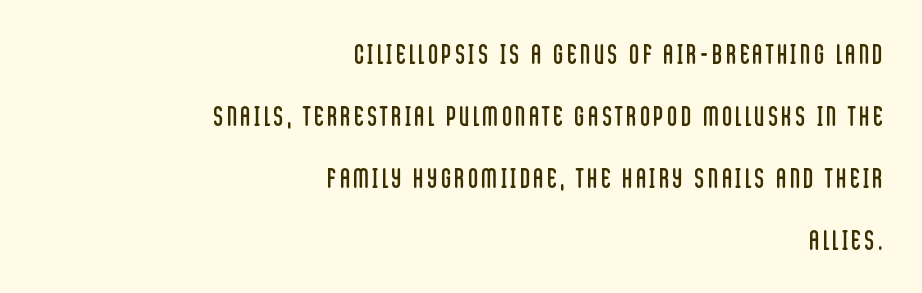
The image shows 27 px text type, upright; set right-aligned, loose line spacing (2.3x), not underlined.
